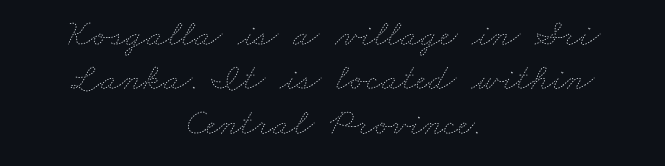
Q: Is the text bold? A: No.
Q: Is the text underlined? A: No.
Q: How is the paragraph aligned? A: Centered.
Q: Is the spacing between letters normal or unusually wide? A: Normal.
Q: Width (condensed, normal, or wide)? A: Wide.
Q: Stroke contrast? A: Low.
Q: x-height? A: Small.
Q: Monospaced? A: No.
